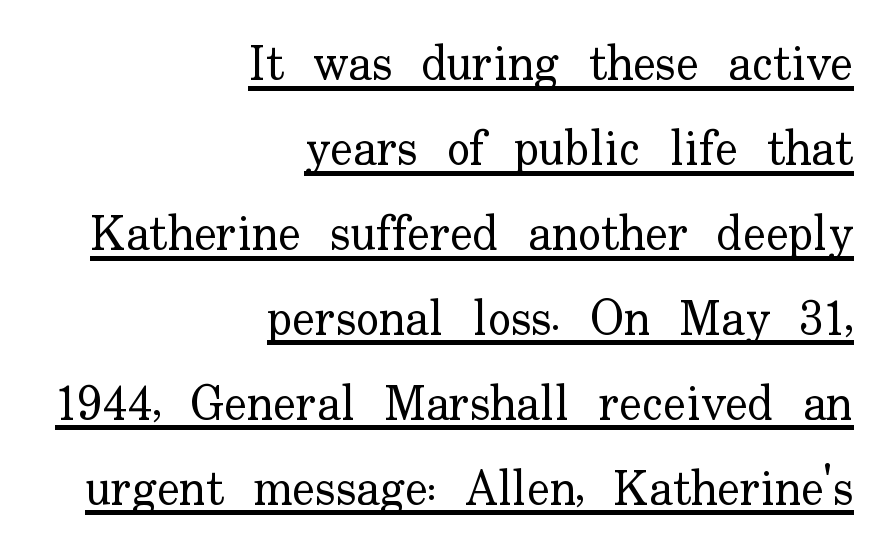
Check the space under the baseline: a stroke is drawn there. Does the lettering tilt? It doesn't — this is upright. The characters are drawn with everyday or finer stroke widths. The rendering shows small feet on the letterforms — a serif design.
